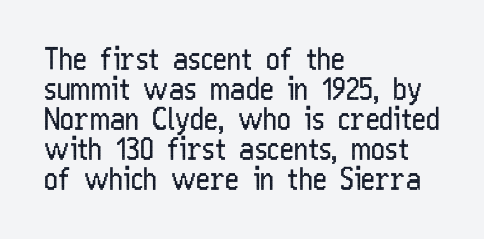
The image shows 30 px regular-weight, condensed sans-serif type, upright; set left-aligned, tight line spacing (1.0x), normal letter spacing, not underlined; low stroke contrast and a medium x-height.
